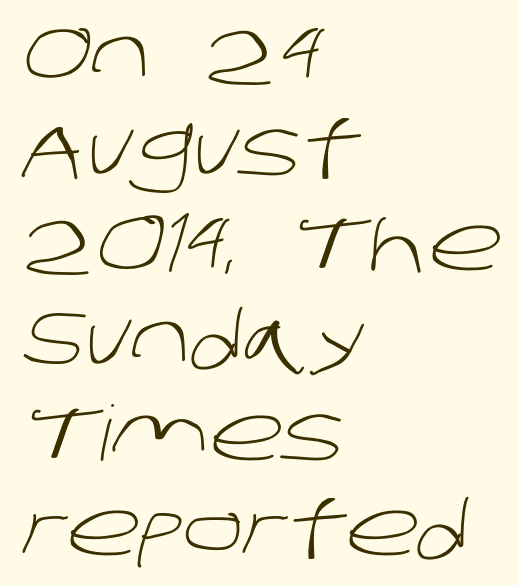
Q: Is the text bold? A: No.
Q: Is the typeface a serif or a sans-serif typeface? A: Sans-serif.
Q: Is the text underlined? A: No.
Q: How is the paragraph aligned? A: Left-aligned.
Q: Is the spacing between letters normal or unusually wide? A: Normal.
Q: Is the spacing between lines tight, normal or loose? A: Normal.
Q: Width (condensed, normal, or wide)? A: Normal.
Q: Stroke contrast? A: Low.
Q: x-height? A: Large.
Q: Monospaced? A: No.
